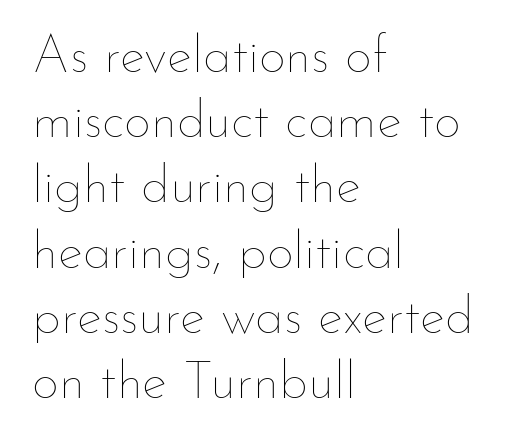
The image shows 53 px thin type, upright; set left-aligned, line spacing 1.23x, normal letter spacing, not underlined; low stroke contrast and a small x-height.
